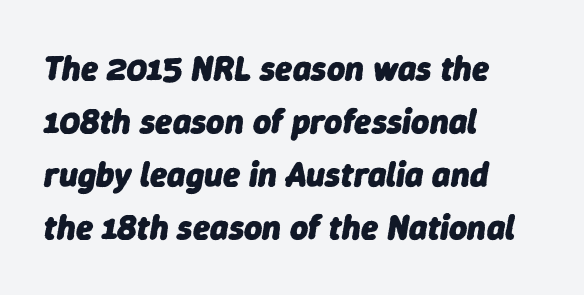
{"italic": "yes", "lean": "right", "slant_degrees": 9, "bold": "yes", "weight": "heavy", "width": "normal", "stroke_contrast": "low", "x_height": "medium", "monospaced": "no", "underline": "no", "align": "left", "line_spacing": "normal", "line_spacing_ratio": 1.51, "letter_spacing": "normal", "letter_spacing_em": 0.0, "glyph_px": 35}
